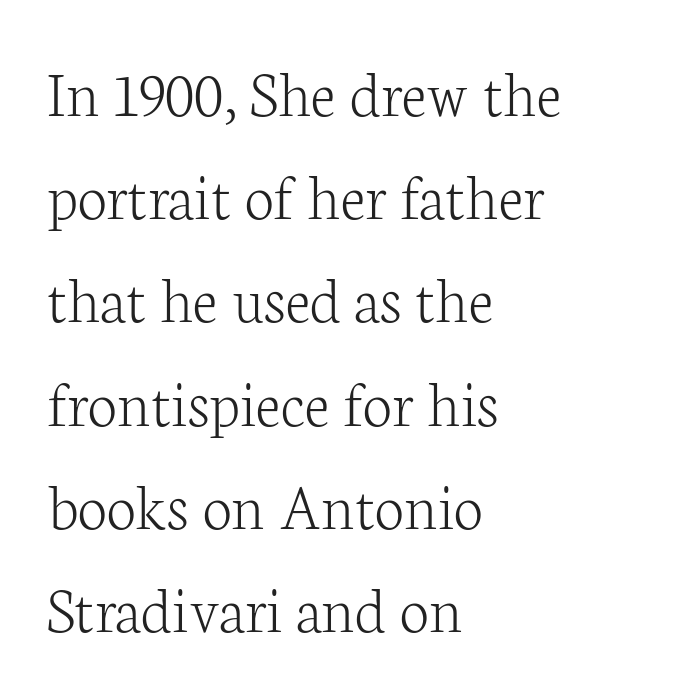
Q: Is the text bold? A: No.
Q: Is the text italic (slanted)? A: No, it is upright.
Q: Is the typeface a serif or a sans-serif typeface? A: Serif.
Q: Is the text underlined? A: No.
Q: How is the paragraph aligned? A: Left-aligned.
Q: Is the spacing between letters normal or unusually wide? A: Normal.
Q: Is the spacing between lines tight, normal or loose? A: Normal.
Q: Width (condensed, normal, or wide)? A: Normal.
Q: Stroke contrast? A: Low.
Q: x-height? A: Medium.
Q: Monospaced? A: No.
